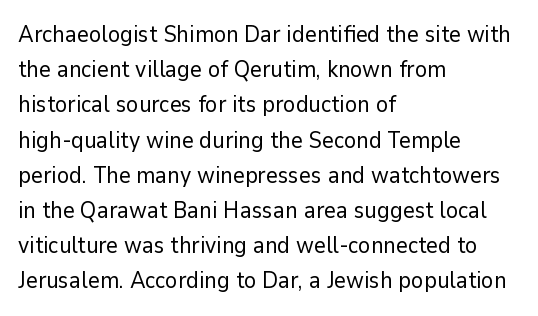
Q: Is the text bold? A: No.
Q: Is the text italic (slanted)? A: No, it is upright.
Q: Is the text underlined? A: No.
Q: How is the paragraph aligned? A: Left-aligned.
Q: Is the spacing between letters normal or unusually wide? A: Normal.
Q: Is the spacing between lines tight, normal or loose? A: Normal.
